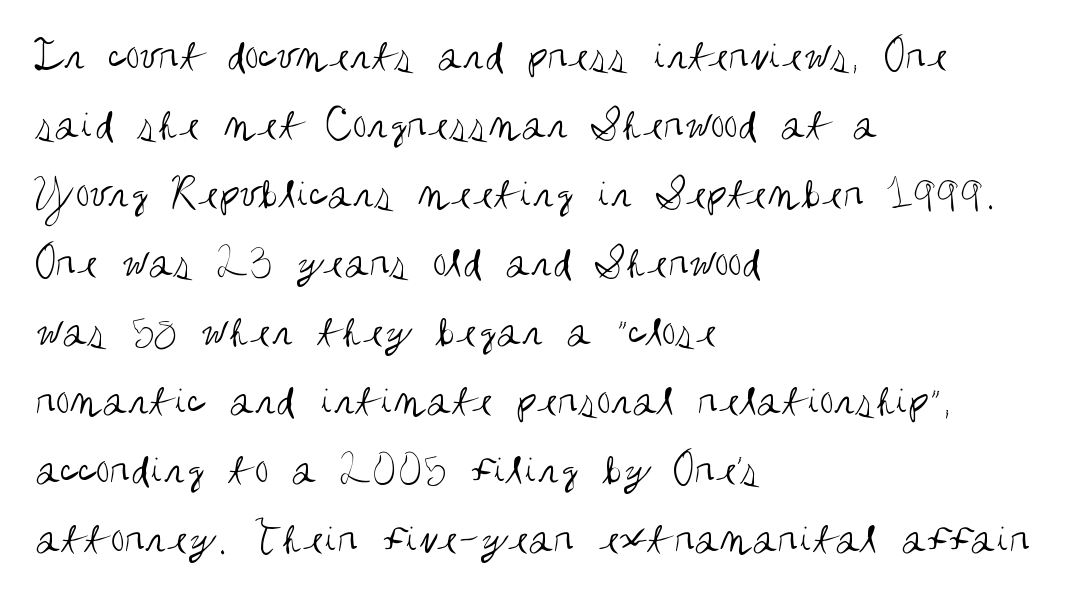
The horizontal fit of the characters is conventional and even. Typeset ragged right — the left edge is the straight one. Each letter's strokes conclude bluntly, with no projecting serifs. Summary of weight: not heavy and not bold. Has an underline been added? It has not. One glance says typical: line gaps are just what's usual.
